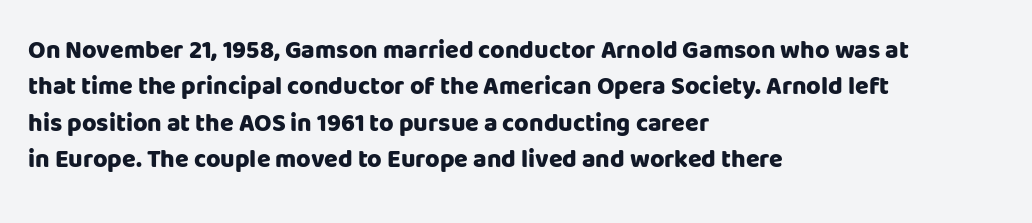
The letters are bold, with thick, heavy strokes. If you measured baseline to baseline, you'd find a middling distance. Posture: straight, roman, zero tilt. No word sits above an underline.
